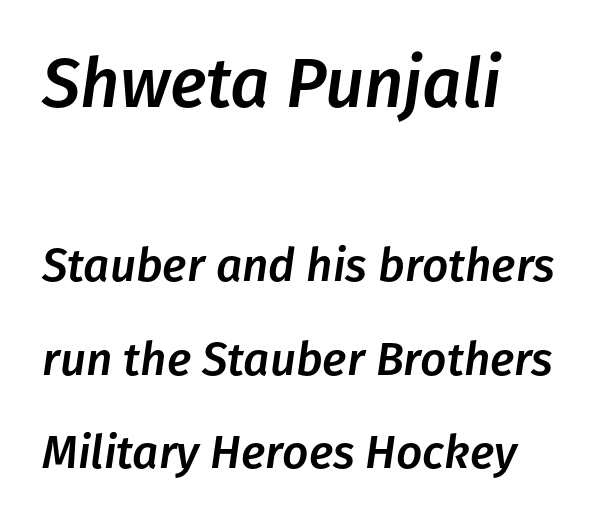
The image shows 69 px text type, italic (leaning right); set left-aligned, loose line spacing (2.03x), normal letter spacing, not underlined; the first (top) block is 1.5x larger; low stroke contrast and a medium x-height.
